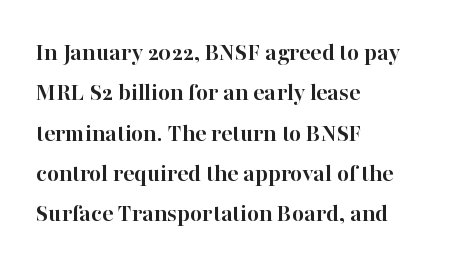
A classic flush-left, rag-right setting is used for this passage. Rows of type keep a routine distance in the vertical direction. Descenders are the only things crossing below the line. The strokes are fattened all the way to bold. Tracking value appears to be zero — textbook default spacing.
